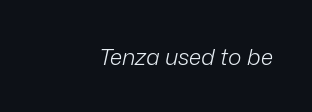
Q: Is the text bold? A: No.
Q: Is the text italic (slanted)? A: Yes, it leans right by about 12 degrees.
Q: Is the text underlined? A: No.
Q: How is the paragraph aligned? A: Right-aligned.
Q: Is the spacing between letters normal or unusually wide? A: Normal.
